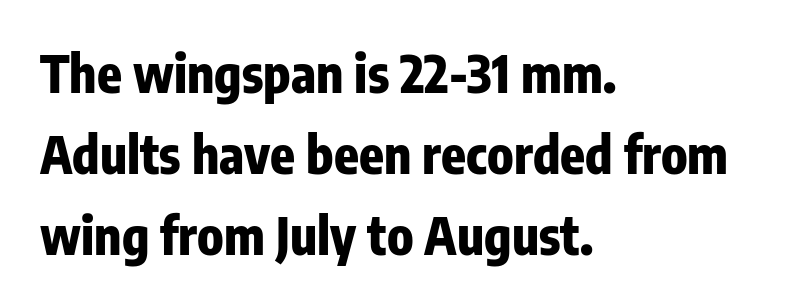
Caption: standard tracking, unaltered. Line spacing here is normal. Does the type have serifs? No, each stem ends abruptly. Each row of text sits above clean, open space.
